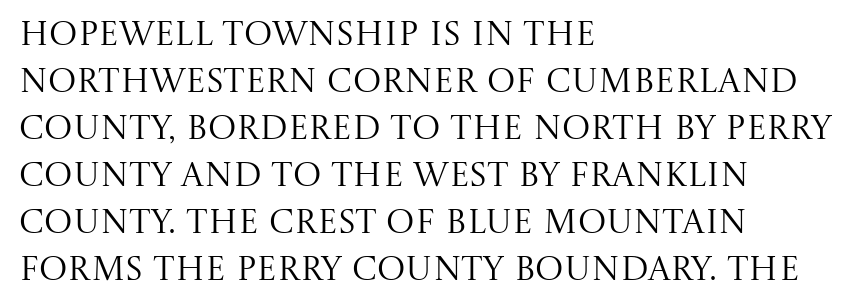
{"serif": "yes", "italic": "no", "bold": "no", "weight": "regular", "width": "normal", "stroke_contrast": "medium", "x_height": "large", "monospaced": "no", "underline": "no", "align": "left", "line_spacing": "normal", "line_spacing_ratio": 1.38, "letter_spacing": "normal", "letter_spacing_em": 0.0, "glyph_px": 34}
